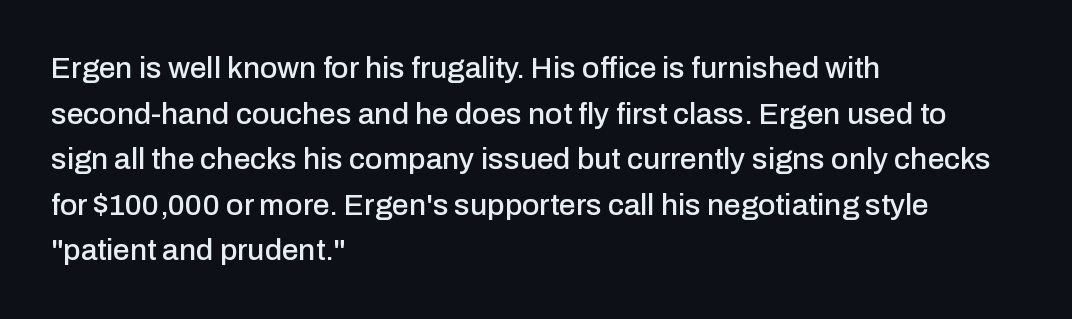
Q: Is the text italic (slanted)? A: No, it is upright.
Q: Is the typeface a serif or a sans-serif typeface? A: Sans-serif.
Q: Is the text underlined? A: No.
Q: How is the paragraph aligned? A: Left-aligned.
Q: Is the spacing between letters normal or unusually wide? A: Normal.
Q: Is the spacing between lines tight, normal or loose? A: Normal.
Q: Width (condensed, normal, or wide)? A: Normal.
Q: Stroke contrast? A: Low.
Q: x-height? A: Medium.
Q: Monospaced? A: No.
